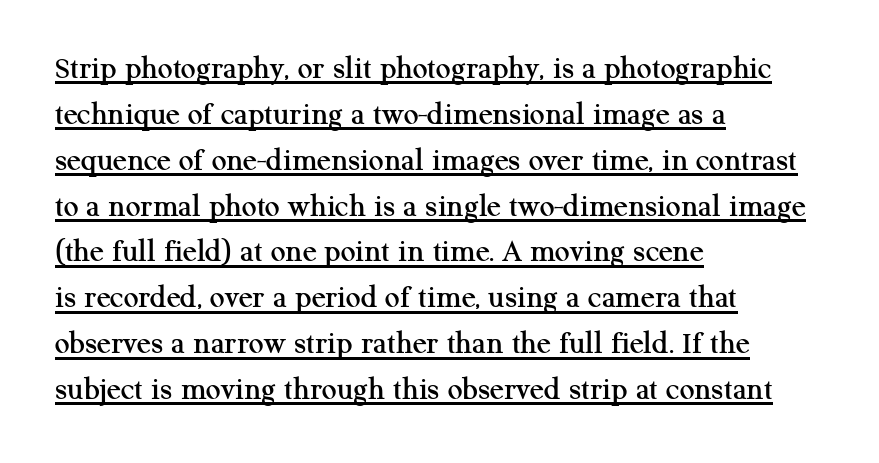
The image shows 33 px serif type, upright; set left-aligned, normal line spacing (1.39x), normal letter spacing, underlined; medium stroke contrast and a medium x-height.
